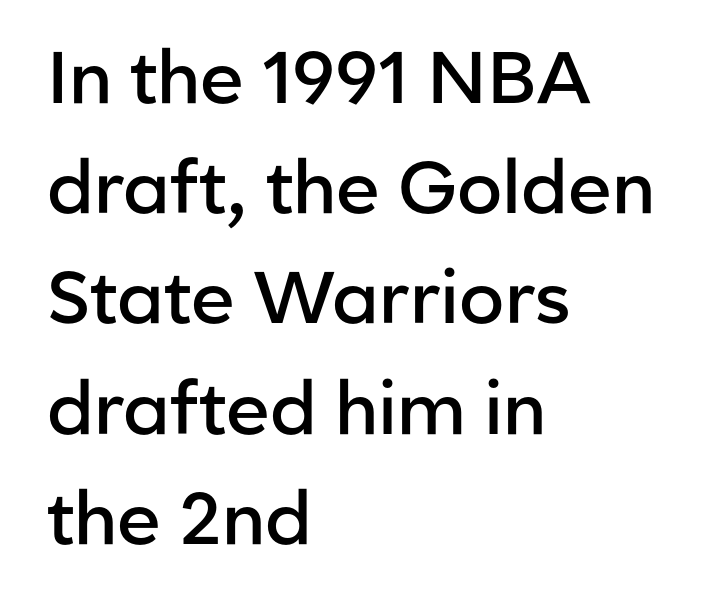
{"serif": "no", "italic": "no", "bold": "semi", "weight": "semibold", "width": "normal", "stroke_contrast": "low", "x_height": "medium", "monospaced": "no", "underline": "no", "align": "left", "line_spacing": "normal", "line_spacing_ratio": 1.51, "letter_spacing": "normal", "letter_spacing_em": 0.0, "glyph_px": 73}
